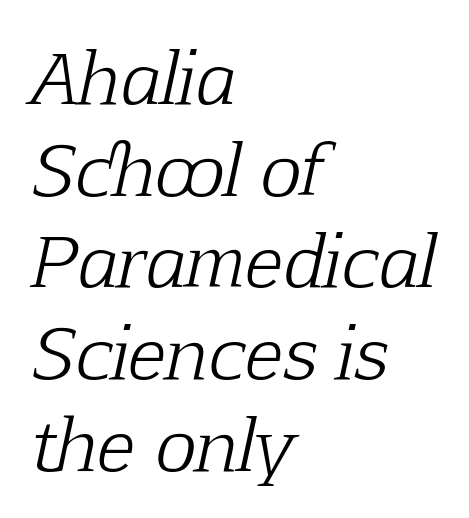
The image shows 70 px light serif type, italic (leaning right); set left-aligned, normal line spacing (1.31x), normal letter spacing, not underlined; low stroke contrast and a medium x-height.
